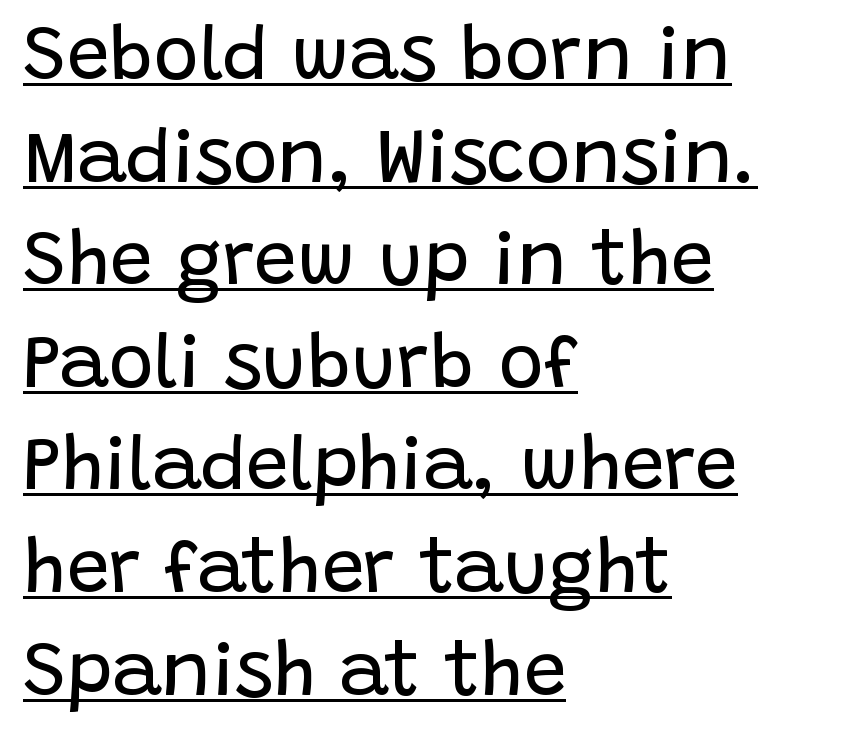
The characters are drawn with everyday or finer stroke widths. Notice how descenders clear the ascenders below comfortably — that's standard leading. Is the block centered? No — it sits flush against the left margin. Grotesque or geometric, the face here clearly has no serifs. Like a heading marked for emphasis, these lines bear an underscore. There is no visible air inserted between adjacent glyphs.
